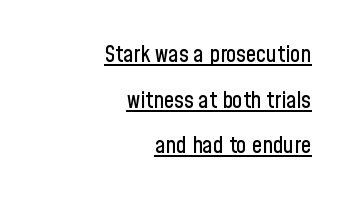
This rendering leaves character spacing at its baseline value. Line spacing here is loose. The rendering uses the underline text-decoration. This rendering uses right alignment, leaving the left contour irregular. Ordinary non-slanted type is in use.
